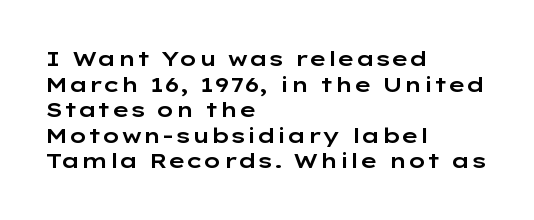
Q: Is the text italic (slanted)? A: No, it is upright.
Q: Is the text underlined? A: No.
Q: How is the paragraph aligned? A: Left-aligned.
Q: Is the spacing between letters normal or unusually wide? A: Normal.
